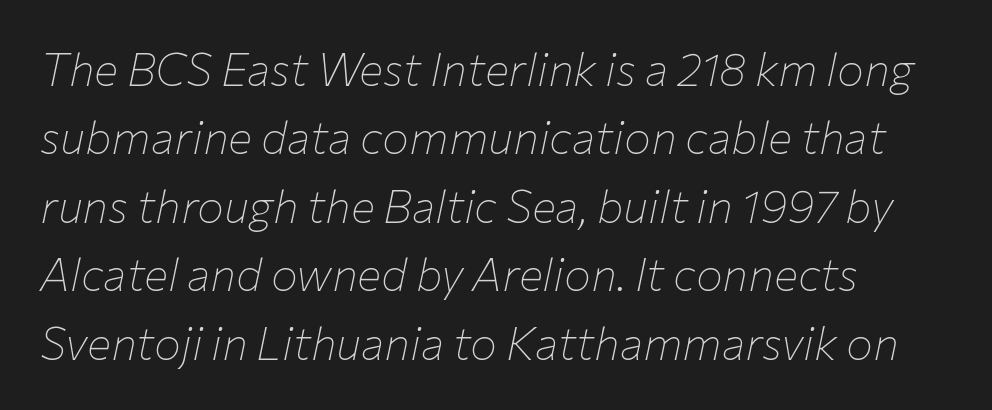
These lines are rendered in a variable-pitch font. No word sits above an underline. Vertically, the passage feels balanced, rows spaced as you'd expect. The text block is weighted toward the left margin, trailing off unevenly rightward. Heaviness? Minimal to ordinary, like unemphasized prose. Is the letter spacing exaggerated? No — it looks like the ordinary default.
